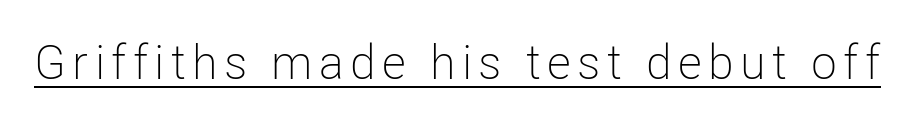
{"serif": "no", "italic": "no", "bold": "no", "weight": "light", "width": "condensed", "stroke_contrast": "low", "x_height": "medium", "monospaced": "no", "underline": "yes", "glyph_px": 48}
